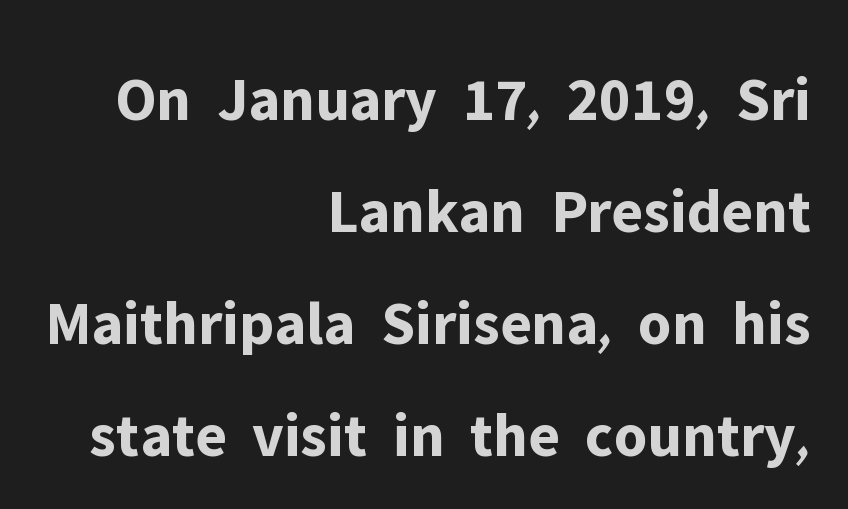
The image shows 63 px bold sans-serif type, upright; set right-aligned, line spacing 1.78x, normal letter spacing, not underlined; low stroke contrast and a medium x-height.
